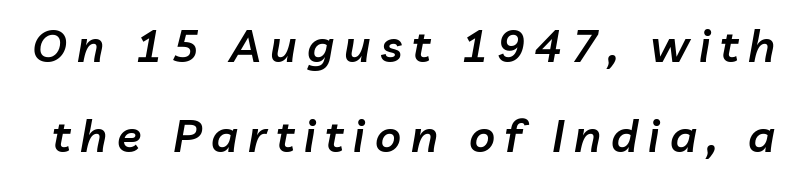
Slanted lettering throughout. Quick note: underline off. Do the characters align in a grid? No, the font is proportional. As a designer I'd log this as weight 600, semibold.
